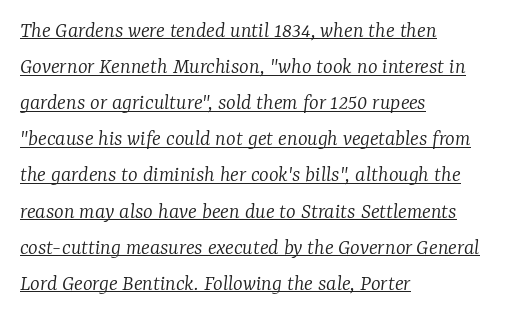
Q: Is the text bold? A: No.
Q: Is the text italic (slanted)? A: Yes, it leans right by about 7 degrees.
Q: Is the text underlined? A: Yes.
Q: How is the paragraph aligned? A: Left-aligned.
Q: Is the spacing between letters normal or unusually wide? A: Normal.
Q: Is the spacing between lines tight, normal or loose? A: Normal.
